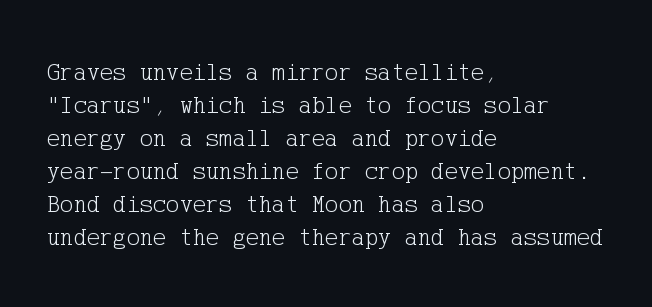
{"italic": "no", "bold": "no", "underline": "no", "align": "left", "line_spacing": "normal", "line_spacing_ratio": 1.32, "letter_spacing": "normal", "letter_spacing_em": 0.0, "glyph_px": 25}
